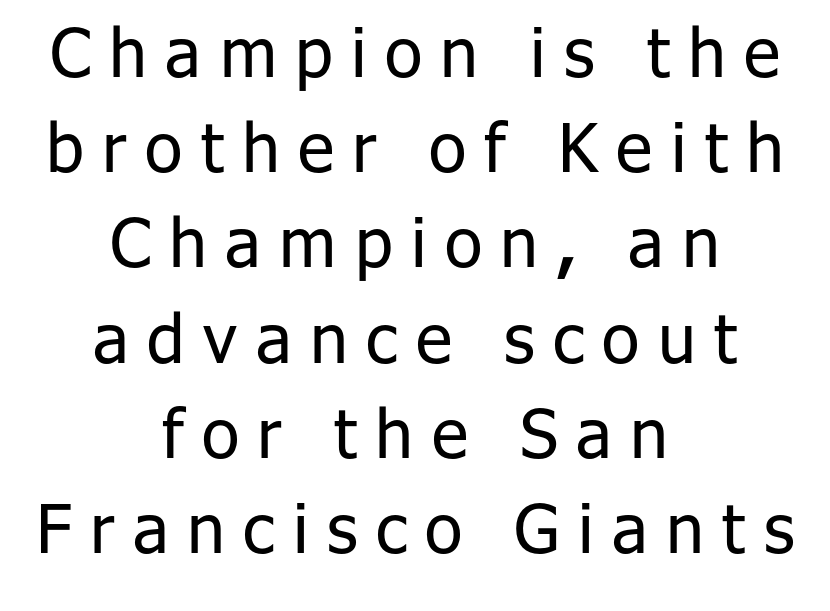
The image shows 68 px regular-weight sans-serif type, upright; set centered, normal line spacing (1.4x), unusually wide letter spacing (+0.27 em), not underlined; low stroke contrast and a medium x-height.
